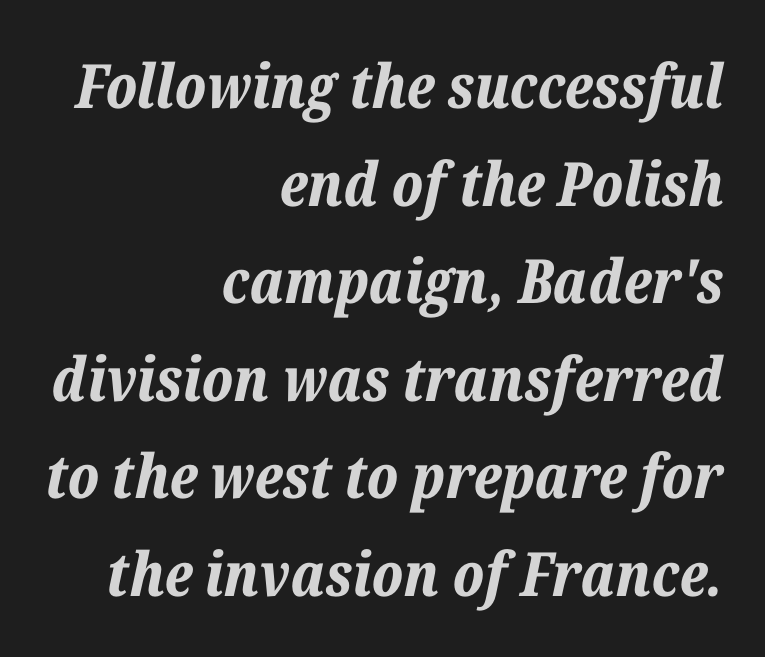
{"italic": "yes", "lean": "right", "slant_degrees": 12, "bold": "yes", "weight": "bold", "width": "normal", "stroke_contrast": "low", "x_height": "medium", "monospaced": "no", "underline": "no", "align": "right", "line_spacing": "normal", "line_spacing_ratio": 1.6, "letter_spacing": "normal", "letter_spacing_em": 0.0, "glyph_px": 61}
